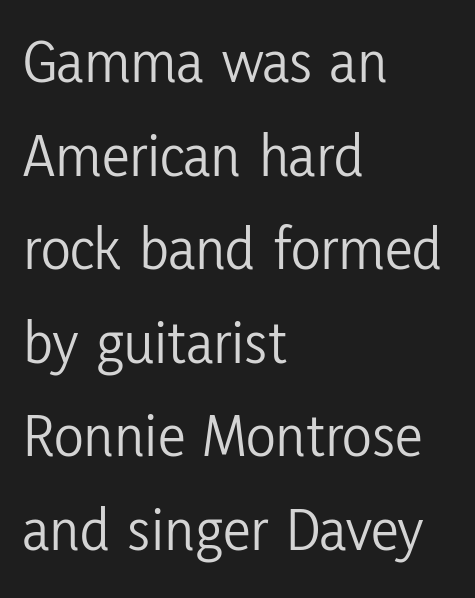
Q: Is the text bold? A: No.
Q: Is the text italic (slanted)? A: No, it is upright.
Q: Is the typeface a serif or a sans-serif typeface? A: Sans-serif.
Q: Is the text underlined? A: No.
Q: How is the paragraph aligned? A: Left-aligned.
Q: Is the spacing between letters normal or unusually wide? A: Normal.
Q: Is the spacing between lines tight, normal or loose? A: Normal.
Q: Width (condensed, normal, or wide)? A: Condensed.
Q: Stroke contrast? A: Low.
Q: x-height? A: Medium.
Q: Monospaced? A: No.
